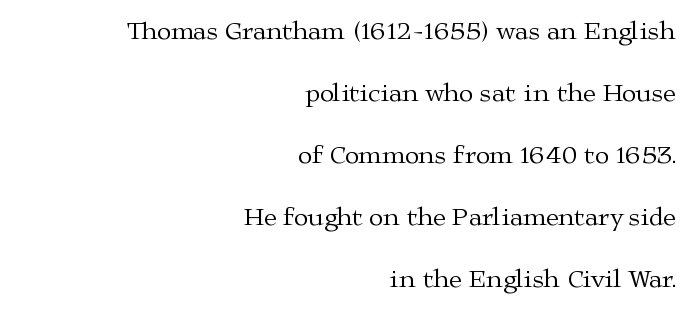
The image shows 26 px text type, upright; set right-aligned, loose line spacing (2.38x), normal letter spacing, not underlined.
